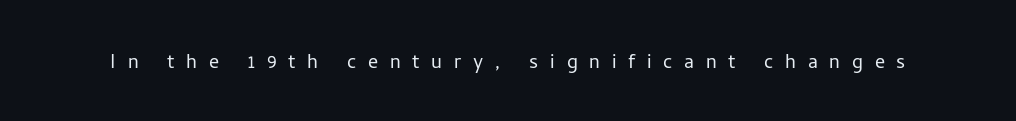
The image shows 25 px text type, upright; set unusually wide letter spacing (+0.47 em), not underlined.
